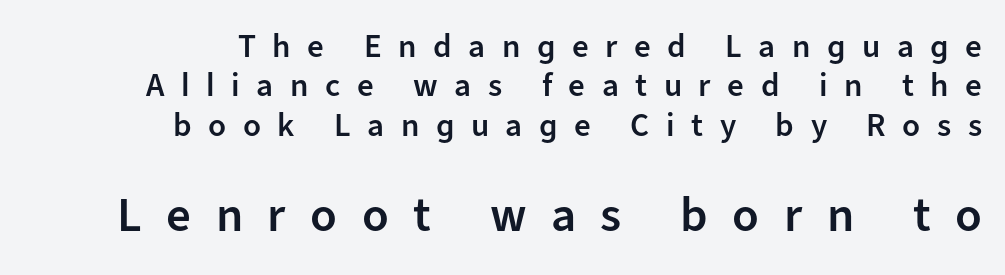
Q: Is the text bold? A: Semi-bold.
Q: Is the text italic (slanted)? A: No, it is upright.
Q: Is the typeface a serif or a sans-serif typeface? A: Sans-serif.
Q: Is the text underlined? A: No.
Q: How is the paragraph aligned? A: Right-aligned.
Q: Is the spacing between letters normal or unusually wide? A: Unusually wide.
Q: Which block of text is set in a larger size, the first (top) or the second (bottom)? A: The second (bottom) one.
Q: Width (condensed, normal, or wide)? A: Normal.
Q: Stroke contrast? A: Low.
Q: x-height? A: Medium.
Q: Monospaced? A: No.
